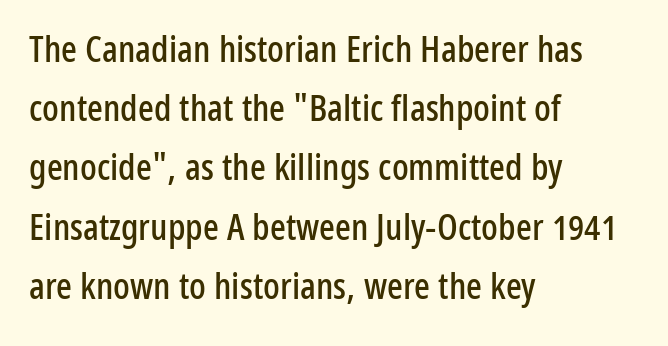
Q: Is the text italic (slanted)? A: No, it is upright.
Q: Is the typeface a serif or a sans-serif typeface? A: Sans-serif.
Q: Is the text underlined? A: No.
Q: How is the paragraph aligned? A: Left-aligned.
Q: Is the spacing between letters normal or unusually wide? A: Normal.
Q: Is the spacing between lines tight, normal or loose? A: Normal.
Q: Width (condensed, normal, or wide)? A: Condensed.
Q: Stroke contrast? A: Low.
Q: x-height? A: Medium.
Q: Monospaced? A: No.
